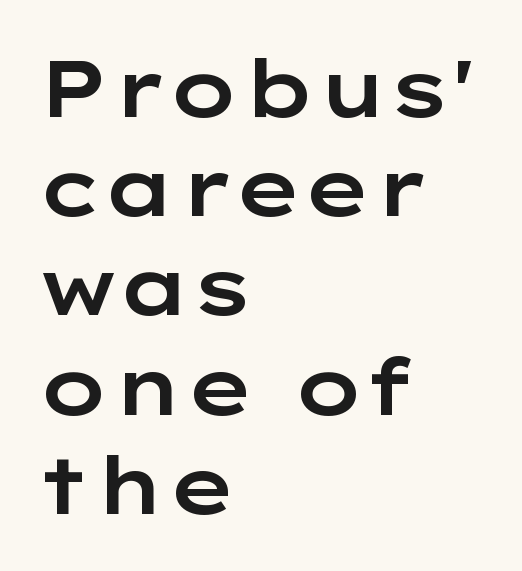
The image shows 80 px wide sans-serif type, upright; set left-aligned, line spacing 1.24x, normal letter spacing, not underlined; low stroke contrast and a medium x-height.
